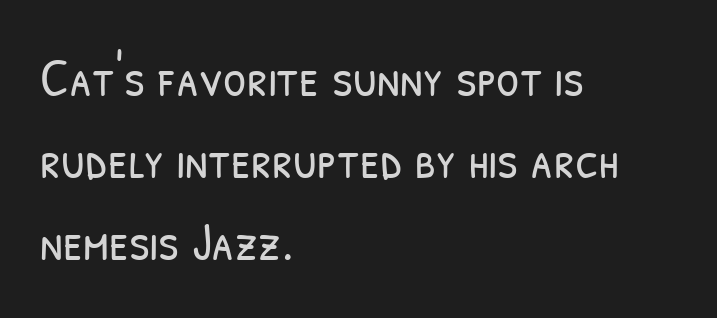
{"serif": "no", "bold": "no", "weight": "light", "width": "condensed", "stroke_contrast": "low", "x_height": "medium", "monospaced": "no", "underline": "no", "align": "left", "line_spacing": "normal", "line_spacing_ratio": 1.55, "letter_spacing": "normal", "letter_spacing_em": 0.0, "glyph_px": 53}
